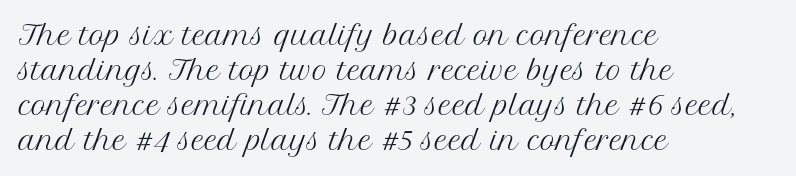
The strip under each line holds only bare page. Short note: letters normally spaced. Line spacing here is normal. The rendering anchors every line to the left-hand side.
